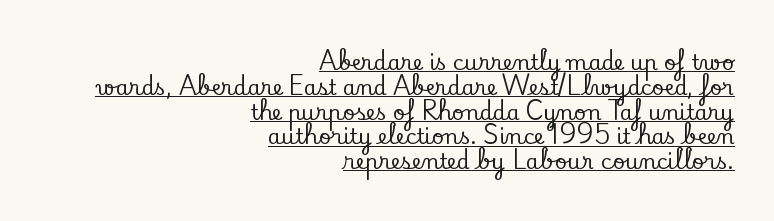
Reading down the block, your eye finds every line finishing at a fixed right position. When letters stand straight like this, we call the style roman or upright. Here the glyphs are tracked normally, forming tight word shapes. Somebody hit Ctrl+U on this one — the words are underlined.
